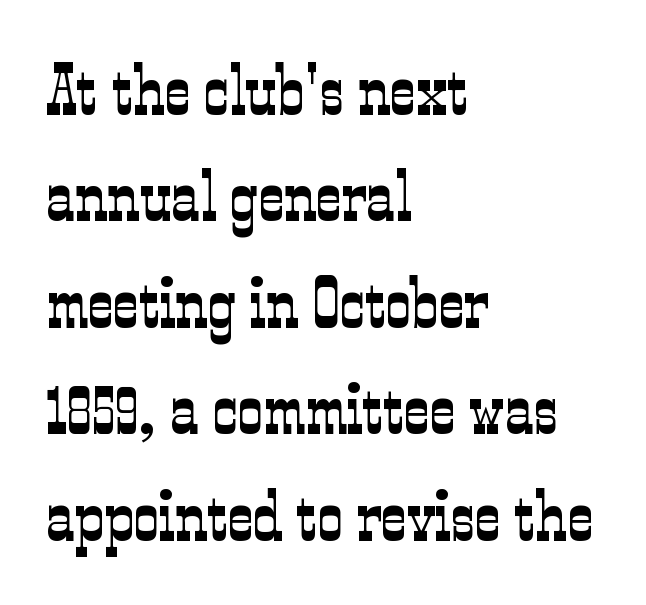
{"serif": "yes", "italic": "no", "bold": "no", "weight": "light", "width": "condensed", "stroke_contrast": "low", "x_height": "medium", "monospaced": "no", "underline": "no", "align": "left", "line_spacing": "normal", "line_spacing_ratio": 1.5, "letter_spacing": "normal", "letter_spacing_em": 0.0, "glyph_px": 71}
